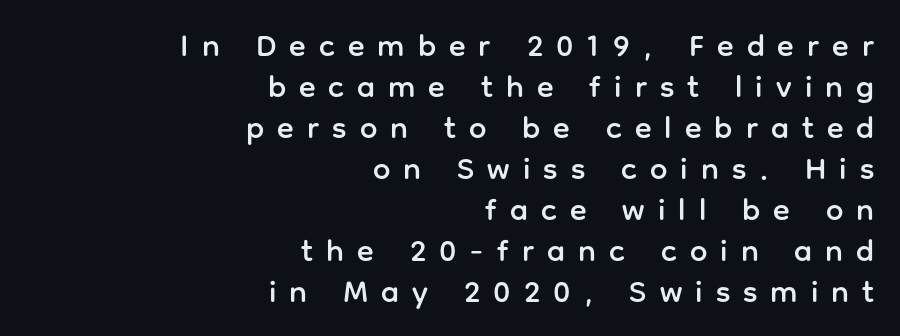
The image shows 31 px sans-serif type, upright; set right-aligned, normal line spacing (1.32x), unusually wide letter spacing (+0.42 em), not underlined; low stroke contrast and a medium x-height.
